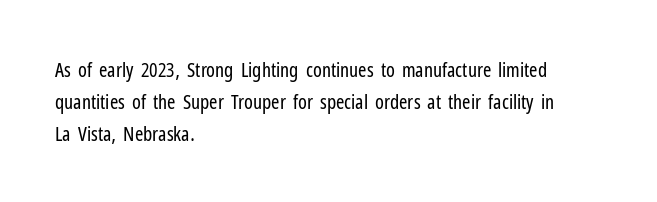
{"italic": "no", "bold": "no", "underline": "no", "align": "left", "line_spacing": "normal", "line_spacing_ratio": 1.59, "letter_spacing": "normal", "letter_spacing_em": 0.0, "glyph_px": 20}
